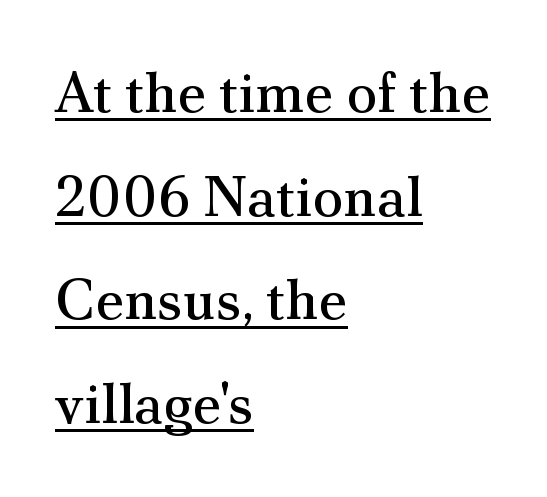
The image shows 57 px regular-weight serif type, upright; set left-aligned, line spacing 1.82x, normal letter spacing, underlined; medium stroke contrast and a small x-height.
